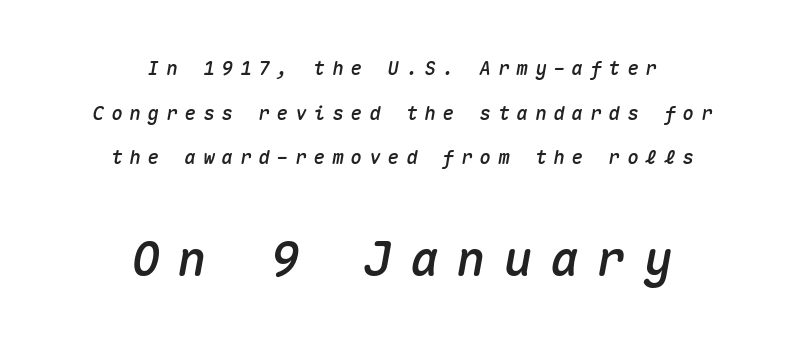
The typography opts for an oblique posture over an upright one. Lines of text with bare space underneath. Whoever set this chose breathing room over compactness in the vertical rhythm. Loose tracking; the words dissolve into strings of separated letters.
